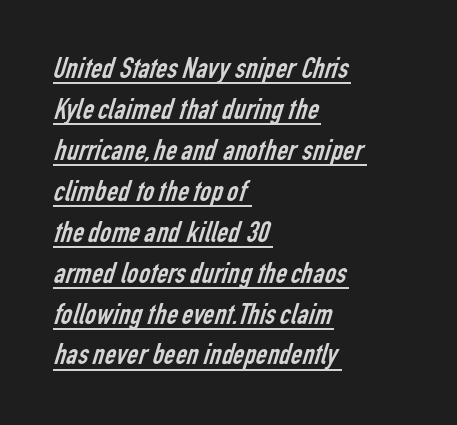
{"serif": "no", "bold": "no", "weight": "regular", "width": "condensed", "stroke_contrast": "low", "x_height": "medium", "monospaced": "no", "underline": "yes", "align": "left", "line_spacing": "normal", "line_spacing_ratio": 1.32, "letter_spacing": "normal", "letter_spacing_em": 0.0, "glyph_px": 31}
